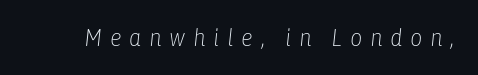
Between one letter and the next there's a generous, obvious gap. This is not heavy type; no bold has been used. A clean baseline with only descenders dipping below it. The face used here has a pronounced slope to its letters.
